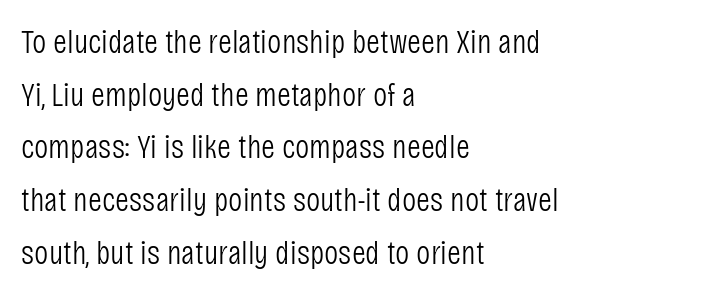
The image shows 34 px light, condensed sans-serif type, upright; set left-aligned, normal line spacing (1.55x), normal letter spacing, not underlined; low stroke contrast and a large x-height.
